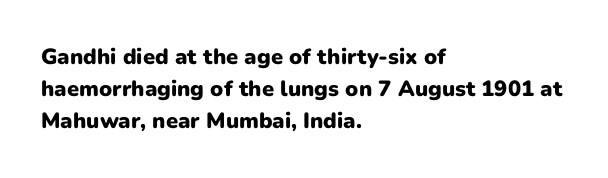
These lines were composed using upright roman letters. Bare-footed words on every line. The vertical gap from one line to the next is medium. Leftover space on each line is placed entirely after the last word. The line texture is even and compact thanks to regular tracking.
